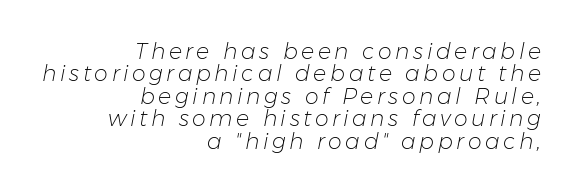
Anything drawn beneath the words? Only blank space. In CSS terms this would be text-align: right. Honestly, the rows look squashed on top of each other. Every character sits at an angle, as italics do.
